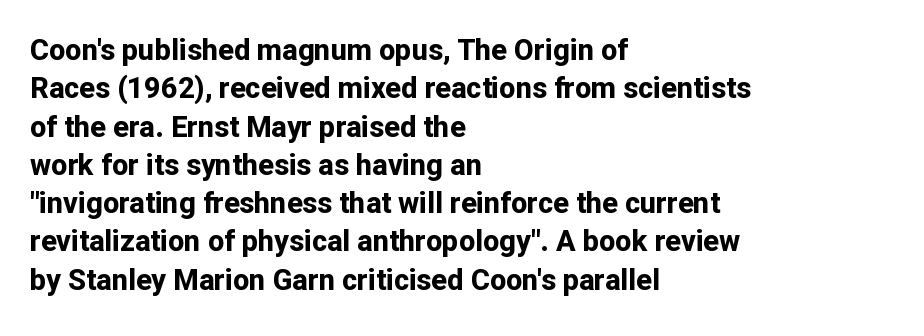
The image shows 29 px bold sans-serif type, upright; set left-aligned, normal line spacing (1.32x), normal letter spacing, not underlined; low stroke contrast and a medium x-height.
